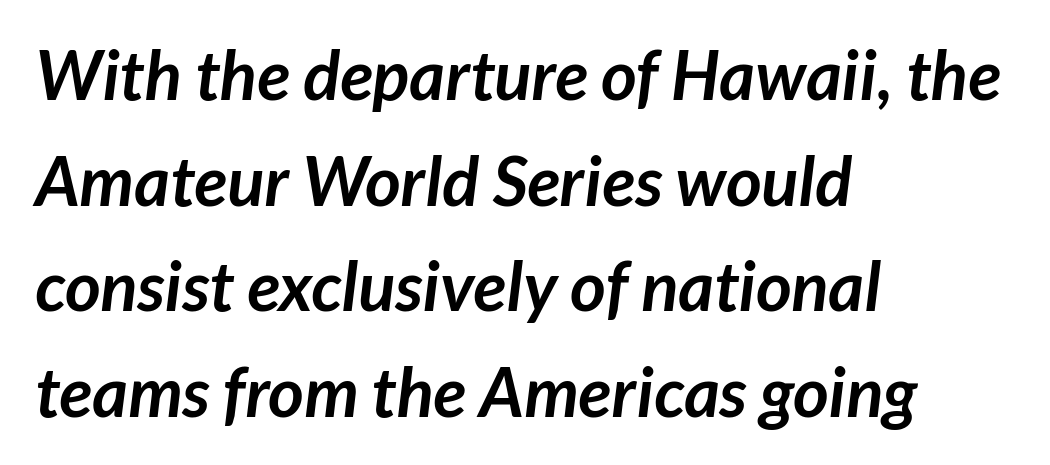
Letter spacing: default. Has an underline been added? It has not. The characters display no serif detailing; their extremities are plain. Reading down the block, your eye returns to a fixed left position each line. Heft: maximum for text — a bold.
